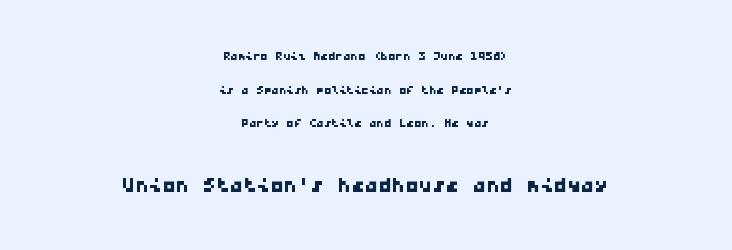
{"underline": "no", "align": "center", "line_spacing": "loose", "line_spacing_ratio": 2.24, "letter_spacing": "normal", "letter_spacing_em": 0.0, "larger_block": "second", "size_ratio": 1.8, "glyph_px": 27}
